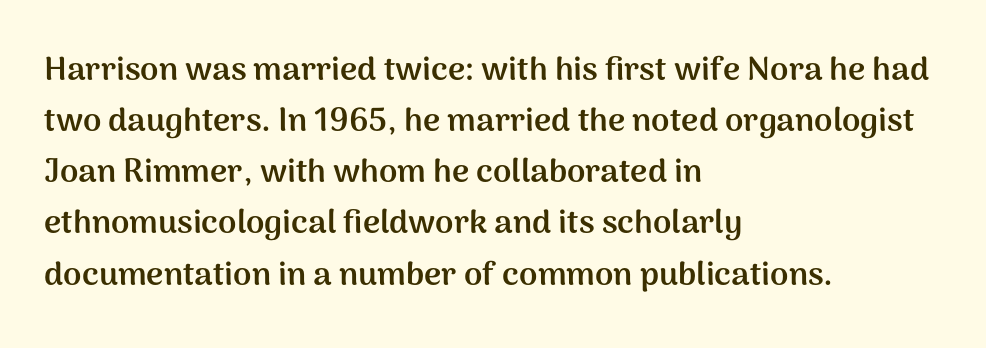
The rendering shows plain stroke endings on the letterforms — a sans-serif design. Looks like regular typesetting: each glyph gets only the width it needs. The rows are spaced the way most documents space them. Characters follow at the spacing the type designer built in.
